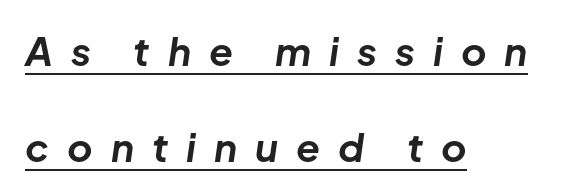
The letters are bold, with thick, heavy strokes. The text block is weighted toward the left margin, trailing off unevenly rightward. The letters advance in unequal steps, a hallmark of proportional type. Characters are canted at an angle relative to the baseline's perpendicular. Interline gaps are noticeably wide in this sample. The letterforms stand isolated, each surrounded by extra space.
